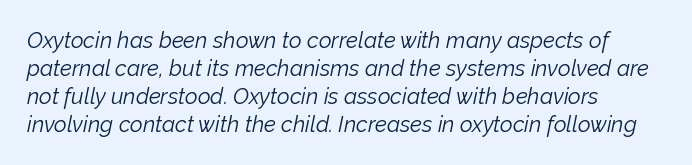
{"italic": "yes", "lean": "right", "slant_degrees": 12, "bold": "no", "underline": "no", "align": "left", "line_spacing": "normal", "line_spacing_ratio": 1.27, "letter_spacing": "normal", "letter_spacing_em": 0.0, "glyph_px": 22}
